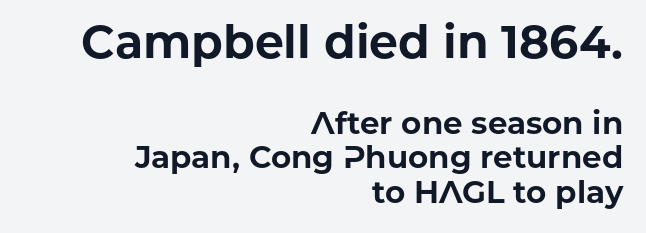
{"serif": "no", "italic": "no", "bold": "yes", "weight": "bold", "width": "normal", "stroke_contrast": "low", "x_height": "medium", "monospaced": "no", "underline": "no", "align": "right", "line_spacing": "tight", "line_spacing_ratio": 1.11, "letter_spacing": "normal", "letter_spacing_em": 0.0, "larger_block": "first", "size_ratio": 1.48, "glyph_px": 46}
